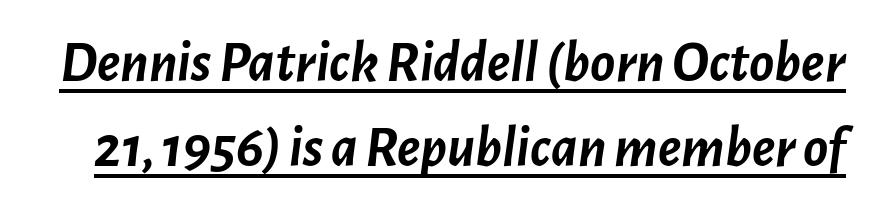
You could not count columns in this text — the font is proportionally spaced. Emphasis-style slanted type is in use. The font is running at its bold setting. The tracking reads as untouched default to a designer's eye. The vertical gap from one line to the next is medium. A continuous stroke trails under the words, as in a hyperlink.
